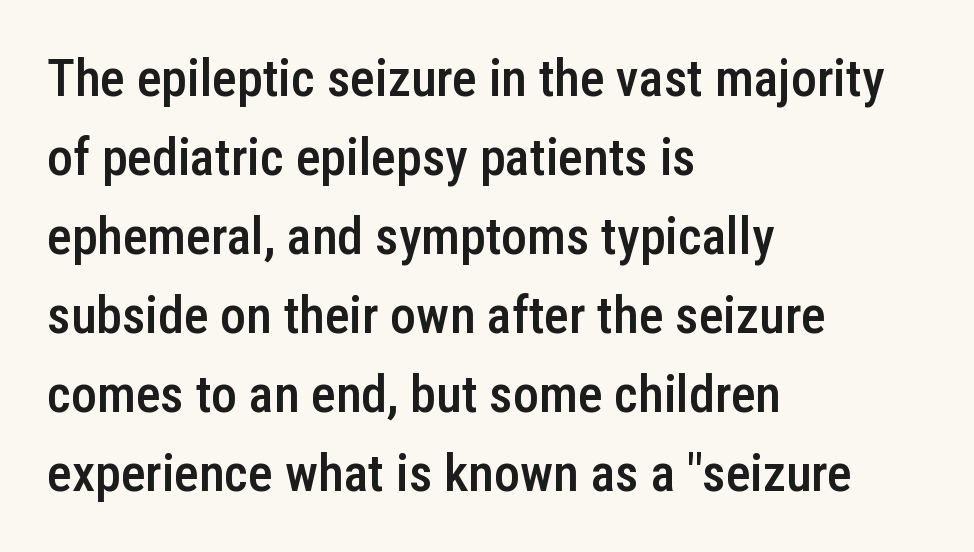
Q: Is the text bold? A: Semi-bold.
Q: Is the text italic (slanted)? A: No, it is upright.
Q: Is the typeface a serif or a sans-serif typeface? A: Sans-serif.
Q: Is the text underlined? A: No.
Q: How is the paragraph aligned? A: Left-aligned.
Q: Is the spacing between letters normal or unusually wide? A: Normal.
Q: Is the spacing between lines tight, normal or loose? A: Normal.
Q: Width (condensed, normal, or wide)? A: Condensed.
Q: Stroke contrast? A: Low.
Q: x-height? A: Medium.
Q: Monospaced? A: No.
